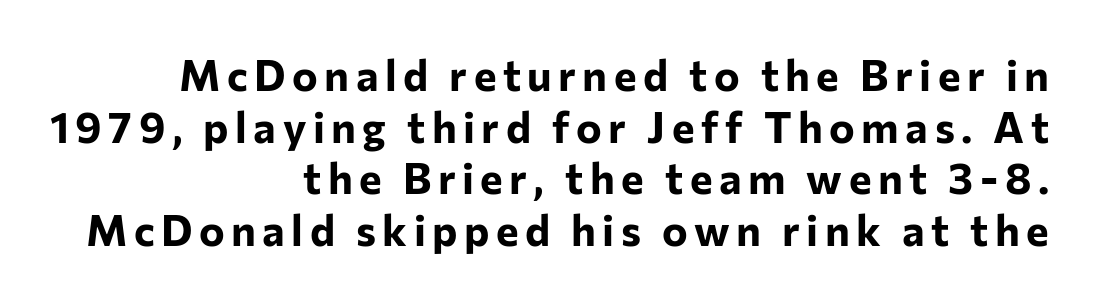
{"serif": "no", "italic": "no", "bold": "yes", "weight": "bold", "width": "normal", "stroke_contrast": "low", "x_height": "medium", "monospaced": "no", "underline": "no", "align": "right", "line_spacing_ratio": 1.2, "glyph_px": 43}
